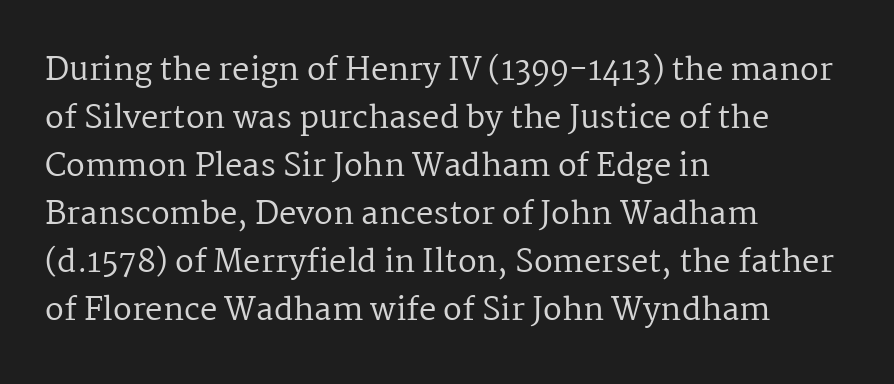
The image shows 31 px regular-weight serif type, upright; set left-aligned, normal line spacing (1.55x), normal letter spacing, not underlined; medium stroke contrast and a medium x-height.
